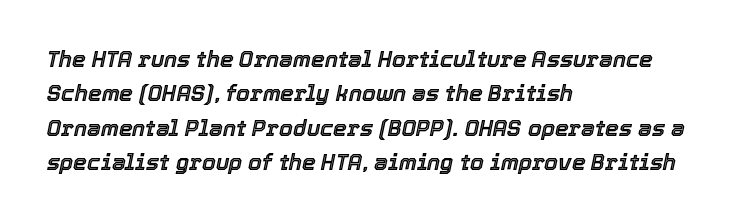
Q: Is the text italic (slanted)? A: Yes, it leans right by about 12 degrees.
Q: Is the text underlined? A: No.
Q: How is the paragraph aligned? A: Left-aligned.
Q: Is the spacing between letters normal or unusually wide? A: Normal.
Q: Is the spacing between lines tight, normal or loose? A: Normal.
